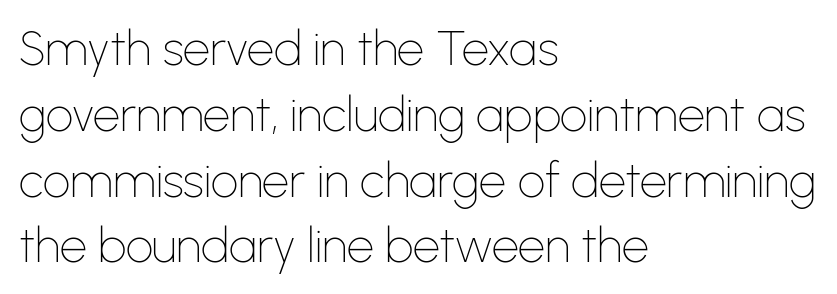
The image shows 48 px thin sans-serif type, upright; set left-aligned, normal line spacing (1.37x), normal letter spacing, not underlined; low stroke contrast and a medium x-height.
